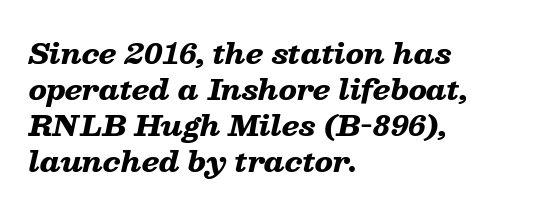
A typesetter would call this proportional, since set widths differ per character. No extra tracking has been applied to these lines. Vertical spacing — default. Heavy-handed strokes throughout: this text is bold.
